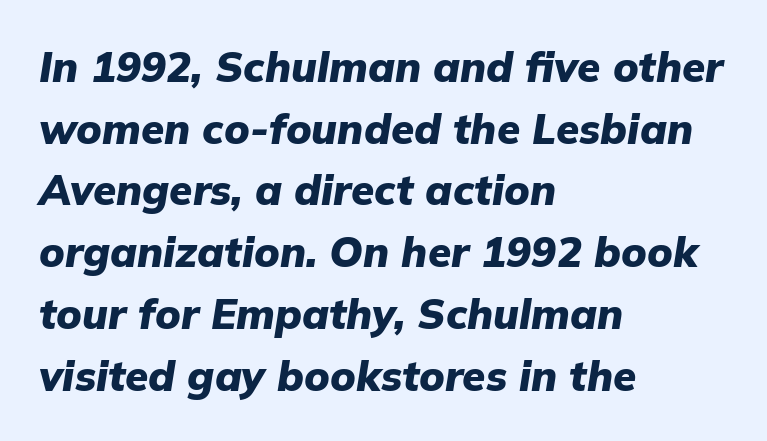
Nobody touched the tracking dial on this one. Compared with a centered layout, this one pins lines to the left instead. These lines are rendered in a variable-pitch font. Successive baselines arrive at the customary interval. Each glyph is drawn with heavy, bold strokes.
